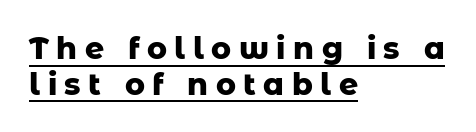
Examine the stroke ends and you'll find no serifs. Set as a true bold cut, around the 700 mark. Varying glyph widths throughout — classic text-font behaviour. Check the space under the baseline: a stroke is drawn there.
